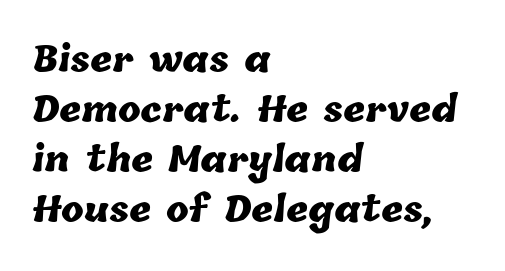
Q: Is the text bold? A: Yes.
Q: Is the text underlined? A: No.
Q: How is the paragraph aligned? A: Left-aligned.
Q: Is the spacing between letters normal or unusually wide? A: Normal.
Q: Is the spacing between lines tight, normal or loose? A: Normal.
Q: Width (condensed, normal, or wide)? A: Normal.
Q: Stroke contrast? A: Low.
Q: x-height? A: Medium.
Q: Monospaced? A: No.
